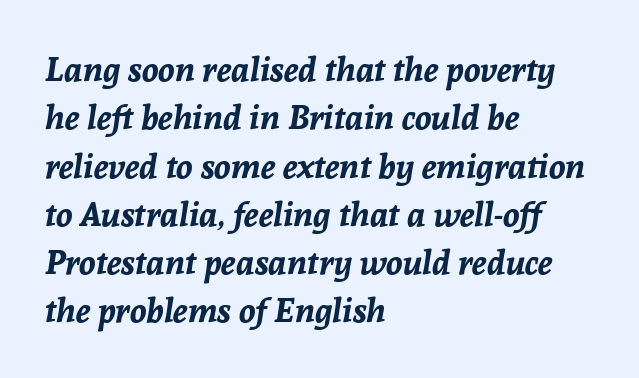
Note the varied advance widths — an 'i' is clearly narrower than an 'm'. If you drew a line through each stem, it would be angled. Which margin do the lines hug? The left one — the right edge is uneven. Each word holds together tightly as a unit, with standard inter-letter gaps. Vertically, the passage feels balanced, rows spaced as you'd expect. The typesetting leans heavy: a genuine bold.
